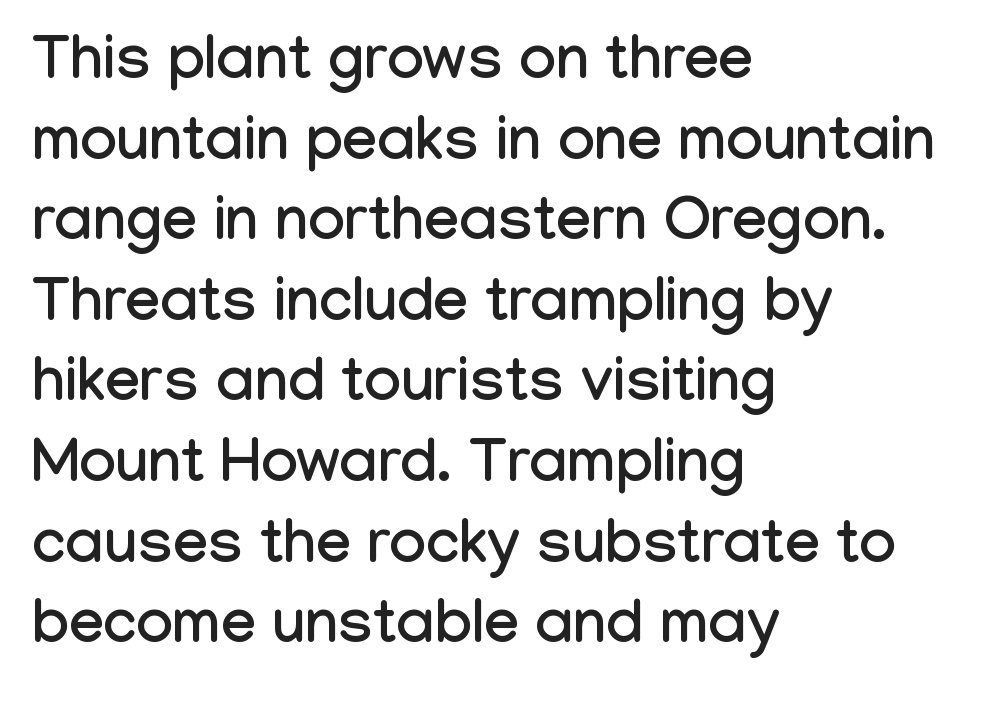
The type sits square on the baseline with zero lean. Each letter's strokes conclude bluntly, with no projecting serifs. Default kerning and tracking; the words read as compact shapes. The leading is moderate, giving the passage an even texture.
